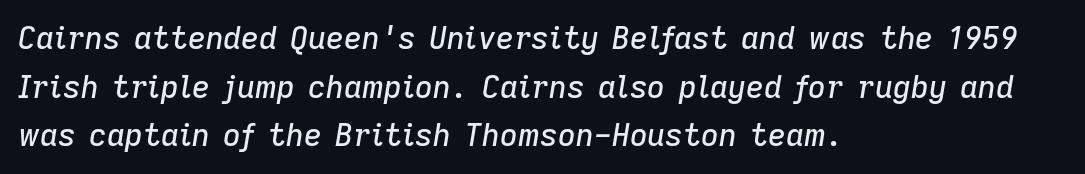
The image shows 31 px text type, italic (leaning right); set left-aligned, normal line spacing (1.57x), normal letter spacing, not underlined; low stroke contrast and a medium x-height.
